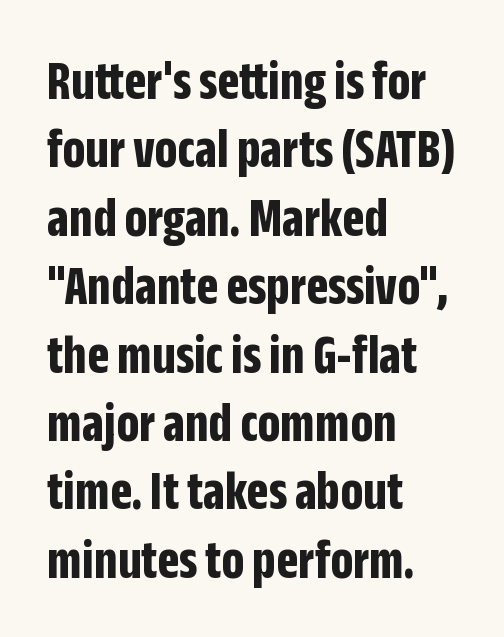
Every letter is thick-stroked: bold, no question. Spacing verdict: proportional, widths tailored to each character. Between one letter and the next there's only the usual sliver of space. Quick note: not italic, upright.
